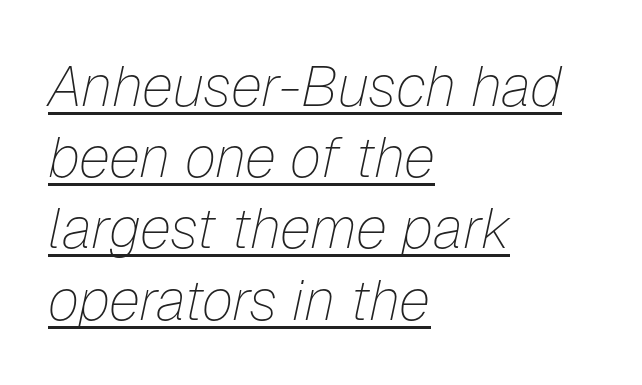
The image shows 57 px thin type, italic (leaning right); set left-aligned, normal line spacing (1.25x), normal letter spacing, underlined; low stroke contrast and a medium x-height.
